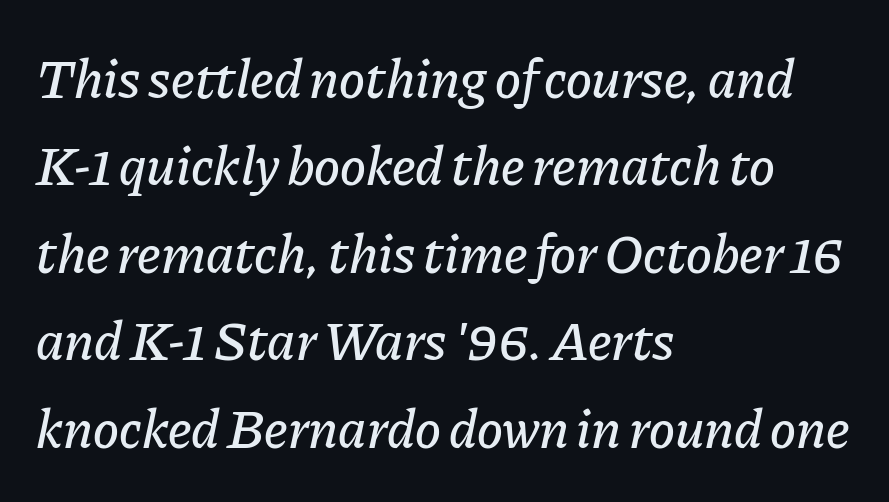
Q: Is the text italic (slanted)? A: Yes, it leans right by about 11 degrees.
Q: Is the text underlined? A: No.
Q: How is the paragraph aligned? A: Left-aligned.
Q: Is the spacing between letters normal or unusually wide? A: Normal.
Q: Is the spacing between lines tight, normal or loose? A: Normal.
Q: Width (condensed, normal, or wide)? A: Normal.
Q: Stroke contrast? A: Low.
Q: x-height? A: Medium.
Q: Monospaced? A: No.
